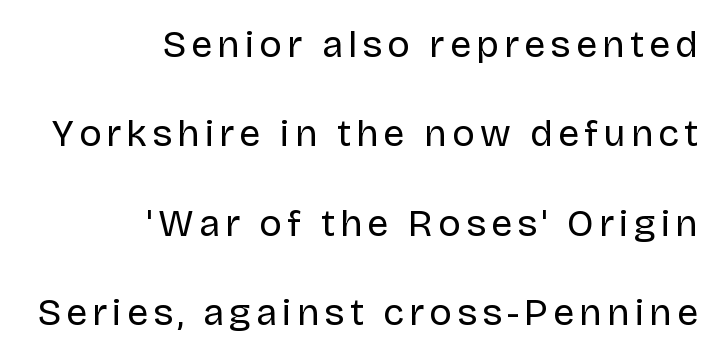
Q: Is the text bold? A: No.
Q: Is the text italic (slanted)? A: No, it is upright.
Q: Is the typeface a serif or a sans-serif typeface? A: Sans-serif.
Q: Is the text underlined? A: No.
Q: How is the paragraph aligned? A: Right-aligned.
Q: Is the spacing between lines tight, normal or loose? A: Loose.
Q: Width (condensed, normal, or wide)? A: Normal.
Q: Stroke contrast? A: Low.
Q: x-height? A: Large.
Q: Monospaced? A: No.
